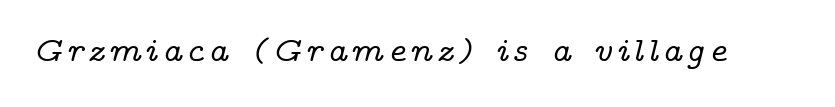
Q: Is the text italic (slanted)? A: Yes, it leans right by about 14 degrees.
Q: Is the typeface a serif or a sans-serif typeface? A: Serif.
Q: Is the text underlined? A: No.
Q: Width (condensed, normal, or wide)? A: Wide.
Q: Stroke contrast? A: Low.
Q: x-height? A: Medium.
Q: Monospaced? A: No.
